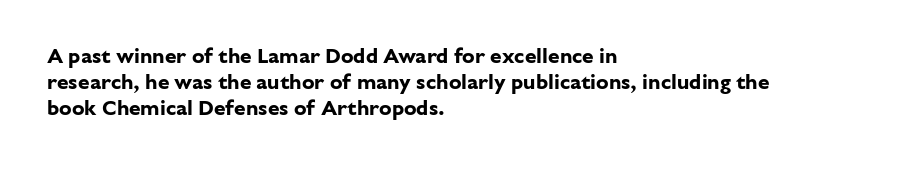
Q: Is the text bold? A: Yes.
Q: Is the text italic (slanted)? A: No, it is upright.
Q: Is the text underlined? A: No.
Q: How is the paragraph aligned? A: Left-aligned.
Q: Is the spacing between letters normal or unusually wide? A: Normal.
